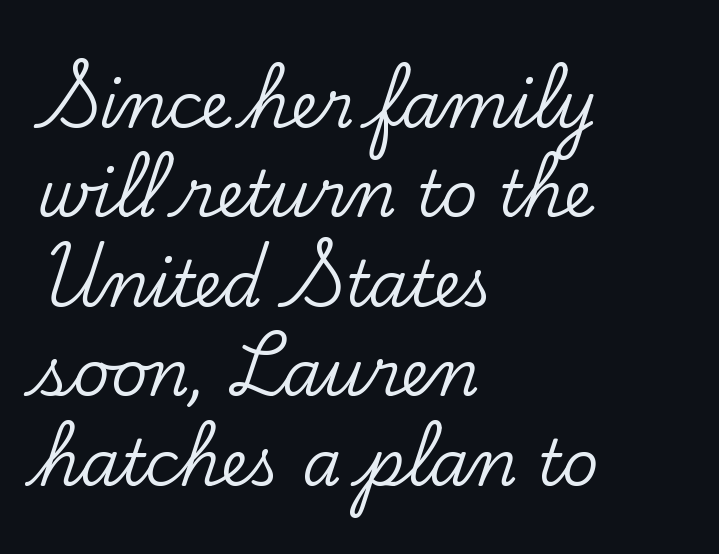
Decoration check: the copy has no underline. Classification — serif. In terms of letterspacing, this is plain default setting. Is this a fixed-width face? No — the glyphs have proportional, varying widths.
